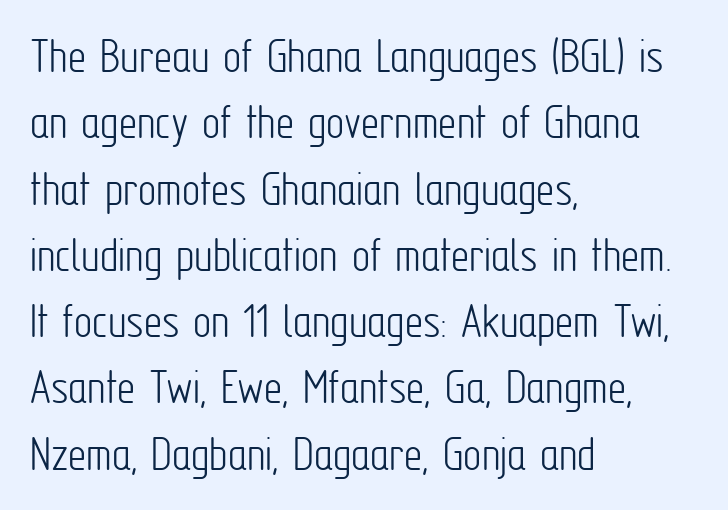
Nothing heavy about these letters — not bold at all. Honestly, the row spacing looks completely unremarkable. The rag falls on the right side of this text block. Is this a fixed-width face? No — the glyphs have proportional, varying widths. The specimen reads as upright at a glance. The passage shown is not underscored anywhere.
